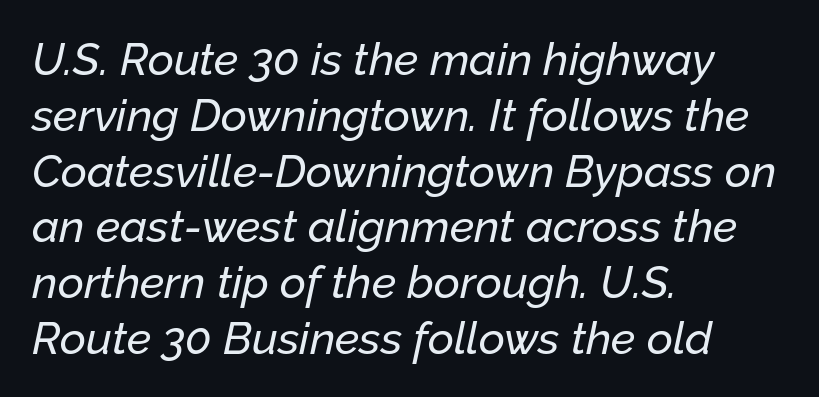
The lines are quadded left. Beneath every word, the page is bare. Would a proofreader flag this as italicized? Yes. The passage shown is typed in a proportional face where columns would drift. The rendering keeps characters at their native spacing.
